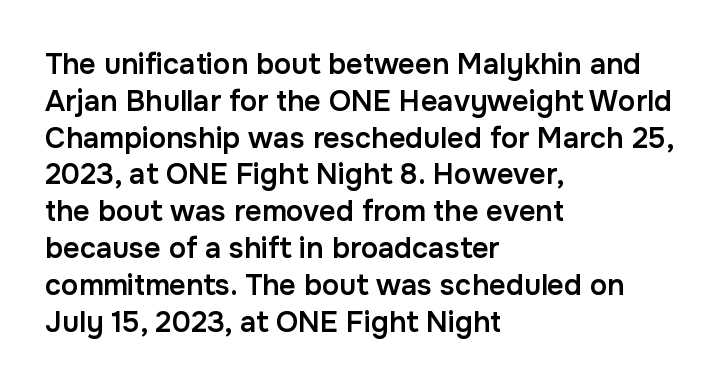
Q: Is the text bold? A: Semi-bold.
Q: Is the text italic (slanted)? A: No, it is upright.
Q: Is the typeface a serif or a sans-serif typeface? A: Sans-serif.
Q: Is the text underlined? A: No.
Q: How is the paragraph aligned? A: Left-aligned.
Q: Is the spacing between letters normal or unusually wide? A: Normal.
Q: Is the spacing between lines tight, normal or loose? A: Normal.
Q: Width (condensed, normal, or wide)? A: Normal.
Q: Stroke contrast? A: Low.
Q: x-height? A: Medium.
Q: Monospaced? A: No.
